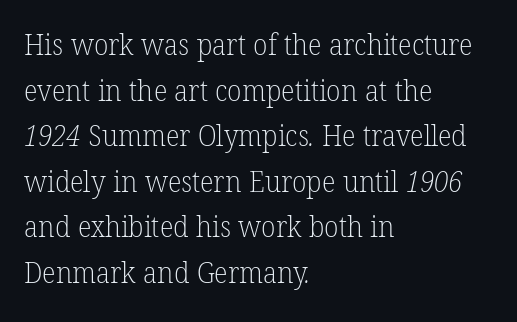
Q: Is the text bold? A: No.
Q: Is the typeface a serif or a sans-serif typeface? A: Serif.
Q: Is the text underlined? A: No.
Q: How is the paragraph aligned? A: Left-aligned.
Q: Is the spacing between letters normal or unusually wide? A: Normal.
Q: Is the spacing between lines tight, normal or loose? A: Normal.
Q: Width (condensed, normal, or wide)? A: Normal.
Q: Stroke contrast? A: Low.
Q: x-height? A: Medium.
Q: Monospaced? A: No.
